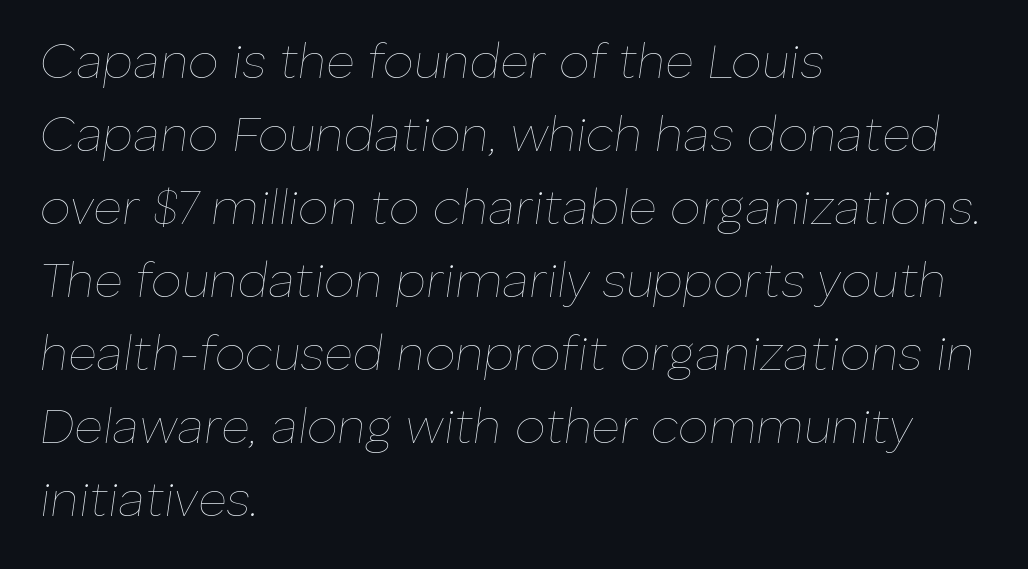
Stroke mass is kept to a normal reading level or below. The lines are quadded left. Each letter keeps its own natural width here, so spacing adapts to shape. Letter spacing: default. Slant detected: the letters are inclined.
